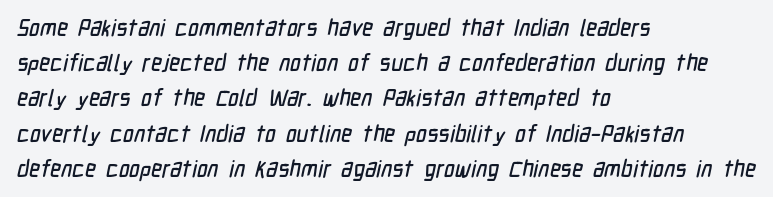
Q: Is the text underlined? A: No.
Q: How is the paragraph aligned? A: Left-aligned.
Q: Is the spacing between letters normal or unusually wide? A: Normal.
Q: Is the spacing between lines tight, normal or loose? A: Normal.
